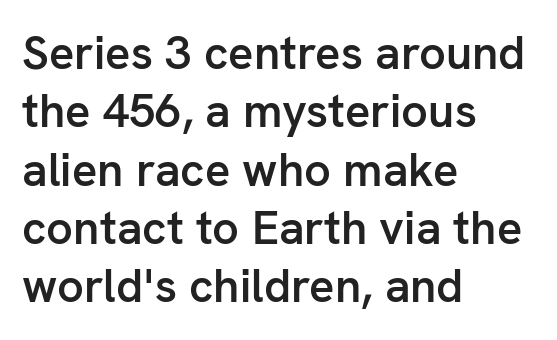
Q: Is the text bold? A: Semi-bold.
Q: Is the text italic (slanted)? A: No, it is upright.
Q: Is the typeface a serif or a sans-serif typeface? A: Sans-serif.
Q: Is the text underlined? A: No.
Q: How is the paragraph aligned? A: Left-aligned.
Q: Is the spacing between letters normal or unusually wide? A: Normal.
Q: Width (condensed, normal, or wide)? A: Normal.
Q: Stroke contrast? A: Low.
Q: x-height? A: Medium.
Q: Monospaced? A: No.
